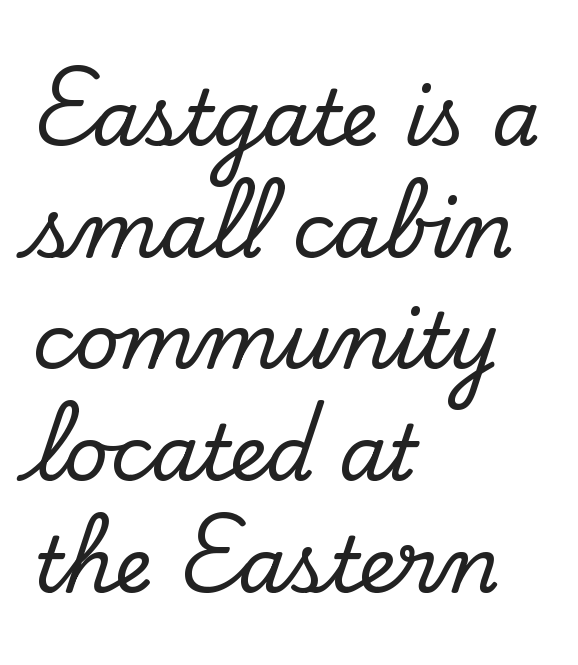
Is there much room between lines? A standard amount, neither cramped nor airy. The text was rendered using a seriffed face with decorative stroke endings. The compositor pushed each line to the left boundary. The passage shown has conventional tracking throughout. These lines are rendered in a variable-pitch font. Descenders hang freely into open space.
